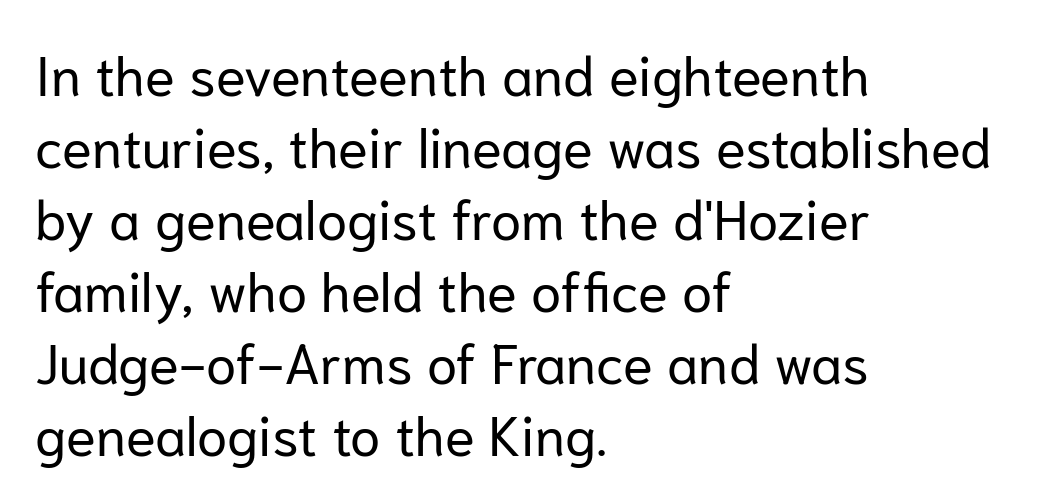
The image shows 55 px regular-weight sans-serif type, upright; set left-aligned, normal line spacing (1.31x), normal letter spacing, not underlined; low stroke contrast and a medium x-height.
